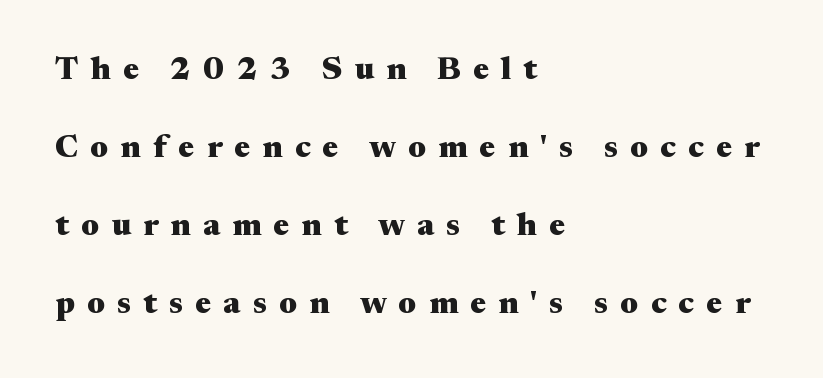
Q: Is the text bold? A: Yes.
Q: Is the text italic (slanted)? A: No, it is upright.
Q: Is the typeface a serif or a sans-serif typeface? A: Serif.
Q: Is the text underlined? A: No.
Q: How is the paragraph aligned? A: Left-aligned.
Q: Is the spacing between letters normal or unusually wide? A: Unusually wide.
Q: Is the spacing between lines tight, normal or loose? A: Loose.
Q: Width (condensed, normal, or wide)? A: Wide.
Q: Stroke contrast? A: Medium.
Q: x-height? A: Medium.
Q: Monospaced? A: No.
